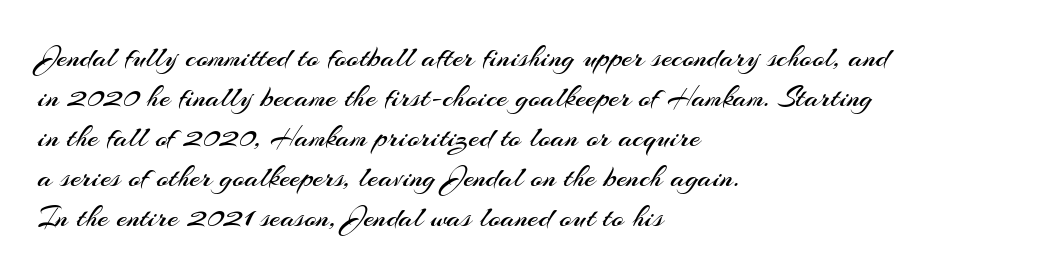
Q: Is the text bold? A: No.
Q: Is the text italic (slanted)? A: Yes.
Q: Is the typeface a serif or a sans-serif typeface? A: Sans-serif.
Q: Is the text underlined? A: No.
Q: How is the paragraph aligned? A: Left-aligned.
Q: Is the spacing between letters normal or unusually wide? A: Normal.
Q: Is the spacing between lines tight, normal or loose? A: Normal.
Q: Width (condensed, normal, or wide)? A: Normal.
Q: Stroke contrast? A: Medium.
Q: x-height? A: Small.
Q: Monospaced? A: No.
